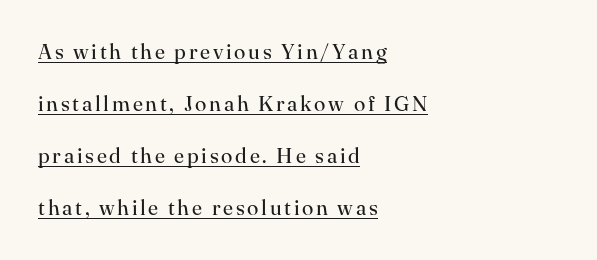
Q: Is the text bold? A: No.
Q: Is the text italic (slanted)? A: No, it is upright.
Q: Is the text underlined? A: Yes.
Q: How is the paragraph aligned? A: Left-aligned.
Q: Is the spacing between lines tight, normal or loose? A: Loose.
